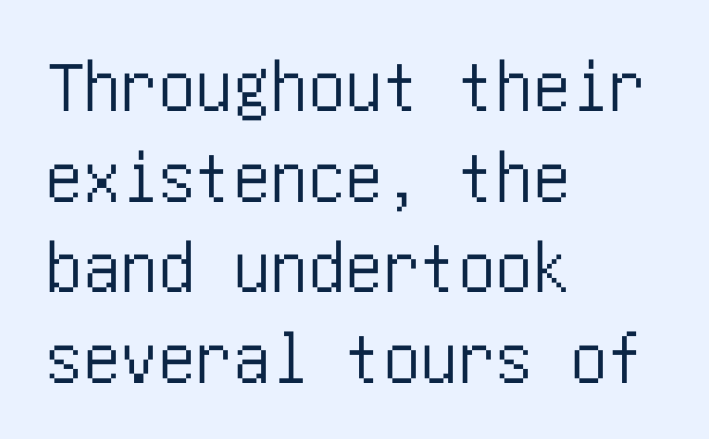
A typesetter would call this zero additional tracking. Is this a sans? Yes — the strokes have no serifs. Quick note: underline off. Line starts are locked; line ends wander.
